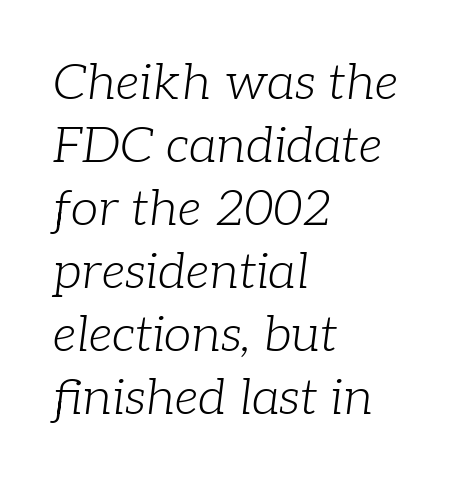
The image shows 50 px light serif type, italic (leaning right); set left-aligned, normal line spacing (1.26x), normal letter spacing, not underlined; low stroke contrast and a medium x-height.
